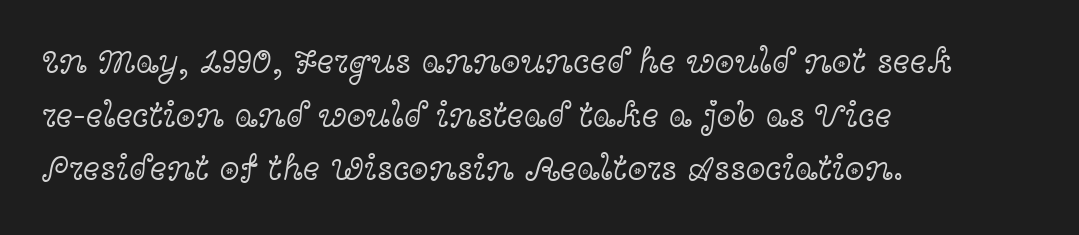
{"serif": "yes", "italic": "no", "bold": "no", "weight": "light", "width": "wide", "x_height": "medium", "monospaced": "no", "underline": "no", "align": "left", "line_spacing": "normal", "line_spacing_ratio": 1.49, "letter_spacing": "normal", "letter_spacing_em": 0.0, "glyph_px": 36}
